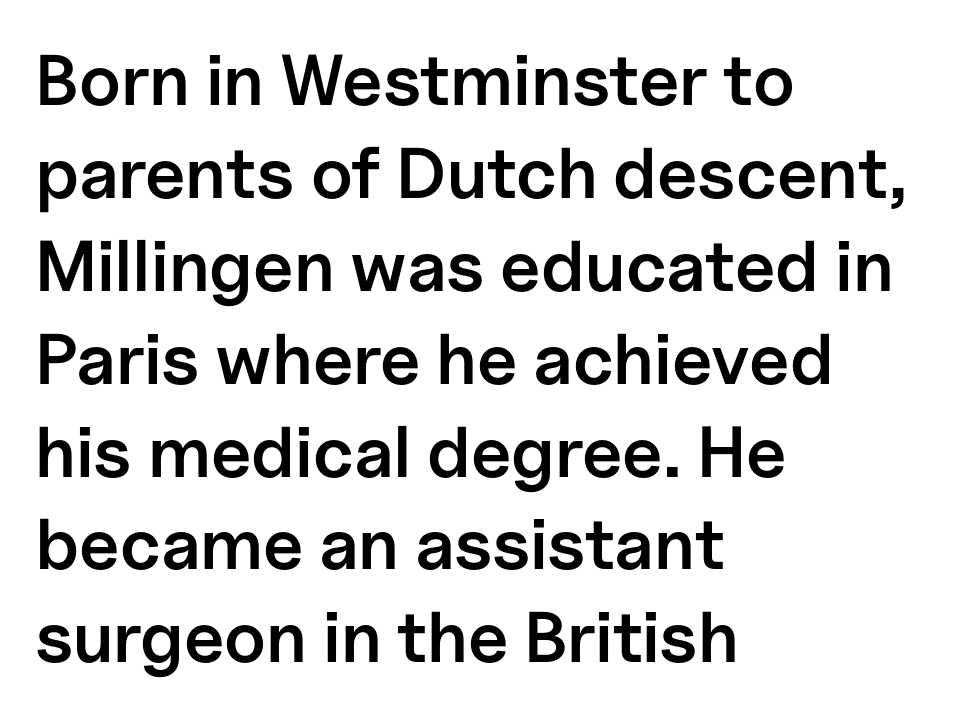
What weight is shown? A semibold, between regular and bold. The gaps between neighbouring characters are ordinary and unremarkable. Observe the absence of serifs on each vertical stroke in this sample. Vertical strokes here are truly vertical. You could not count columns in this text — the font is proportionally spaced.
